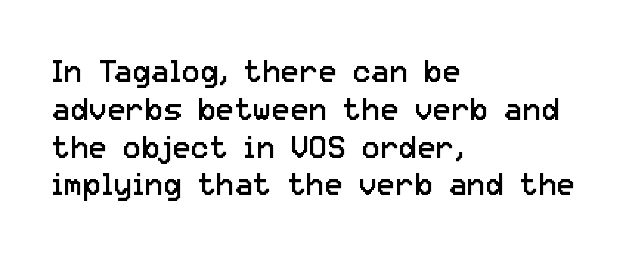
Q: Is the text bold? A: No.
Q: Is the text italic (slanted)? A: No, it is upright.
Q: Is the typeface a serif or a sans-serif typeface? A: Sans-serif.
Q: Is the text underlined? A: No.
Q: How is the paragraph aligned? A: Left-aligned.
Q: Is the spacing between letters normal or unusually wide? A: Normal.
Q: Width (condensed, normal, or wide)? A: Normal.
Q: Stroke contrast? A: Low.
Q: x-height? A: Medium.
Q: Monospaced? A: No.
